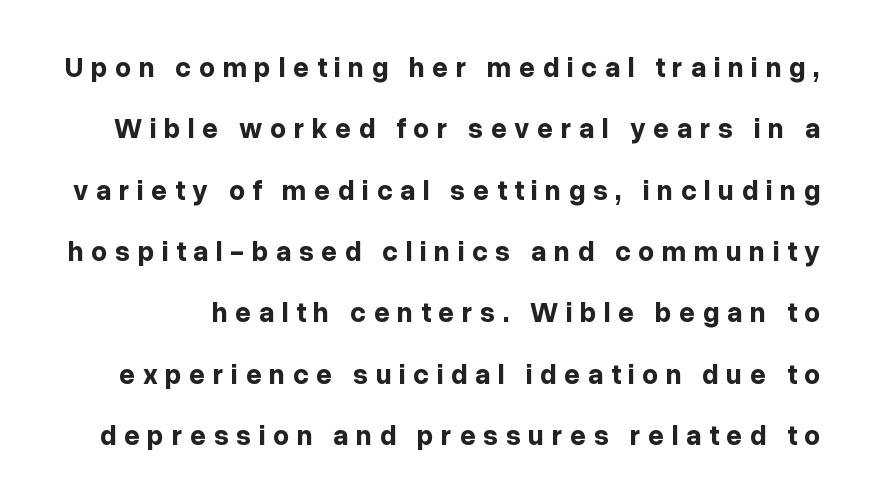
Leading: increased. Characters remain perfectly vertical along every line. The rendering shows plain stroke endings on the letterforms — a sans-serif design. Each letter keeps its own natural width here, so spacing adapts to shape.
